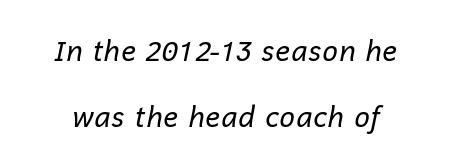
{"italic": "yes", "lean": "right", "slant_degrees": 12, "bold": "no", "weight": "regular", "width": "normal", "stroke_contrast": "low", "x_height": "medium", "monospaced": "no", "underline": "no", "line_spacing": "loose", "line_spacing_ratio": 2.35, "letter_spacing": "normal", "letter_spacing_em": 0.0, "glyph_px": 28}
